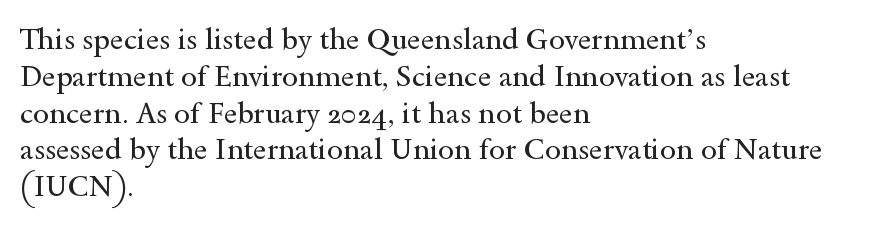
{"serif": "yes", "italic": "no", "bold": "no", "weight": "regular", "width": "wide", "x_height": "small", "monospaced": "no", "underline": "no", "align": "left", "line_spacing": "normal", "line_spacing_ratio": 1.27, "letter_spacing": "normal", "letter_spacing_em": 0.0, "glyph_px": 29}
